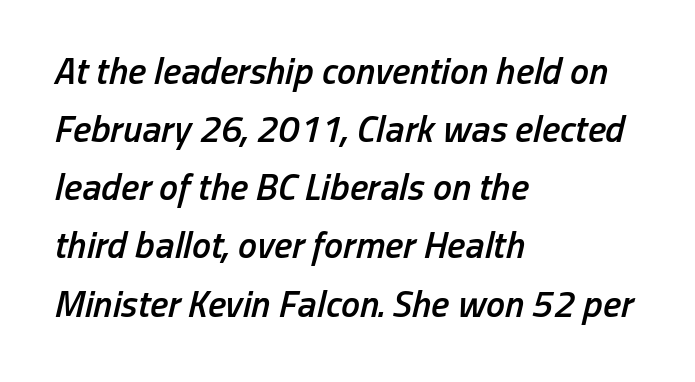
The image shows 38 px semibold, condensed type, italic (leaning right); set left-aligned, normal line spacing (1.53x), normal letter spacing, not underlined; low stroke contrast and a medium x-height.
